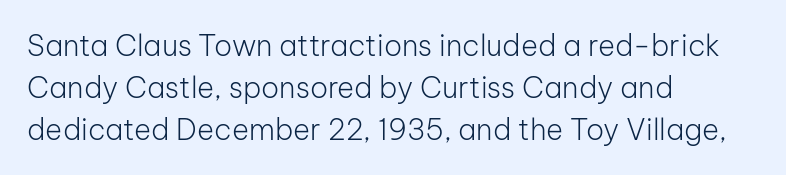
Q: Is the text bold? A: No.
Q: Is the text italic (slanted)? A: No, it is upright.
Q: Is the typeface a serif or a sans-serif typeface? A: Sans-serif.
Q: Is the text underlined? A: No.
Q: How is the paragraph aligned? A: Left-aligned.
Q: Is the spacing between letters normal or unusually wide? A: Normal.
Q: Is the spacing between lines tight, normal or loose? A: Normal.
Q: Width (condensed, normal, or wide)? A: Normal.
Q: Stroke contrast? A: Low.
Q: x-height? A: Medium.
Q: Monospaced? A: No.
